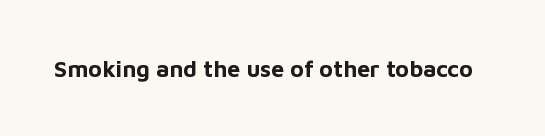
The image shows 23 px bold type, upright; set normal letter spacing, not underlined.
